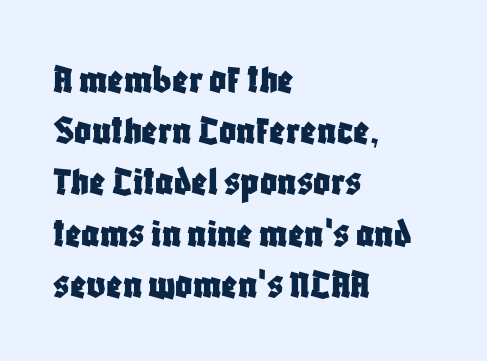
Letter spacing: default. This is sans-serif lettering, the kind often seen on screens and signage. Type without underlining. It's the straight-up-and-down kind of type. Proportional: the letters do not fall into vertical columns. The passage is arranged the way most books set body copy — flush left.
